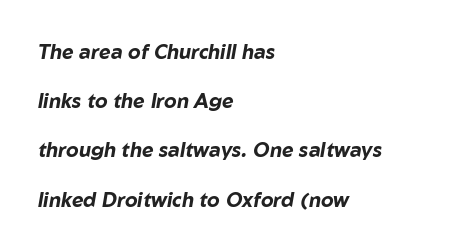
{"italic": "yes", "lean": "right", "slant_degrees": 10, "bold": "yes", "underline": "no", "align": "left", "line_spacing": "loose", "line_spacing_ratio": 2.46, "letter_spacing": "normal", "letter_spacing_em": 0.0, "glyph_px": 20}
